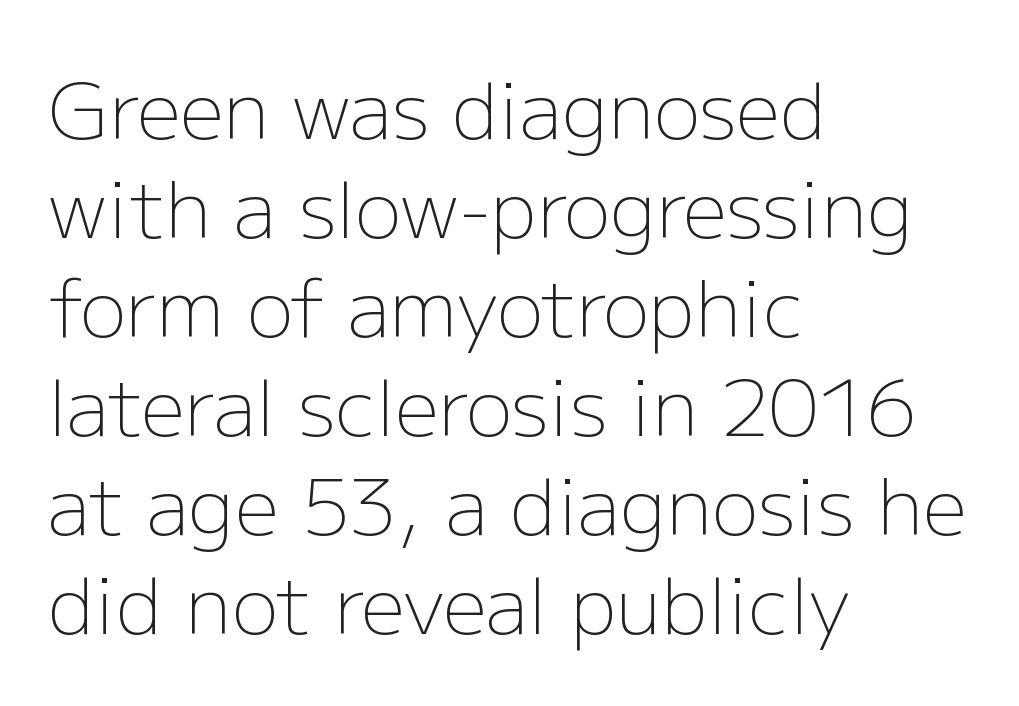
Q: Is the text bold? A: No.
Q: Is the text italic (slanted)? A: No, it is upright.
Q: Is the typeface a serif or a sans-serif typeface? A: Sans-serif.
Q: Is the text underlined? A: No.
Q: How is the paragraph aligned? A: Left-aligned.
Q: Is the spacing between letters normal or unusually wide? A: Normal.
Q: Is the spacing between lines tight, normal or loose? A: Normal.
Q: Width (condensed, normal, or wide)? A: Normal.
Q: Stroke contrast? A: Low.
Q: x-height? A: Medium.
Q: Monospaced? A: No.
